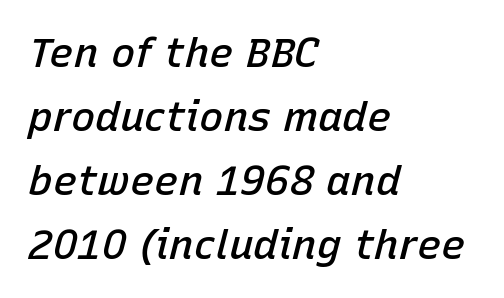
Q: Is the text bold? A: Semi-bold.
Q: Is the text italic (slanted)? A: Yes, it leans right by about 15 degrees.
Q: Is the text underlined? A: No.
Q: How is the paragraph aligned? A: Left-aligned.
Q: Is the spacing between letters normal or unusually wide? A: Normal.
Q: Is the spacing between lines tight, normal or loose? A: Normal.
Q: Width (condensed, normal, or wide)? A: Normal.
Q: Stroke contrast? A: Low.
Q: x-height? A: Medium.
Q: Monospaced? A: No.
